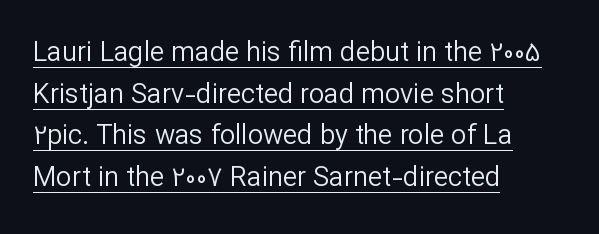
The image shows 27 px text type, upright; set left-aligned, normal line spacing (1.54x), normal letter spacing, underlined.
